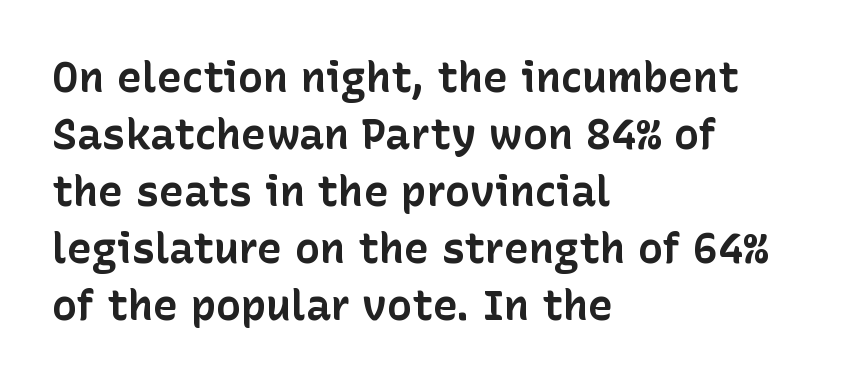
{"serif": "no", "italic": "no", "bold": "yes", "weight": "bold", "width": "normal", "stroke_contrast": "low", "x_height": "medium", "monospaced": "no", "underline": "no", "align": "left", "line_spacing": "normal", "line_spacing_ratio": 1.36, "letter_spacing": "normal", "letter_spacing_em": 0.0, "glyph_px": 42}
